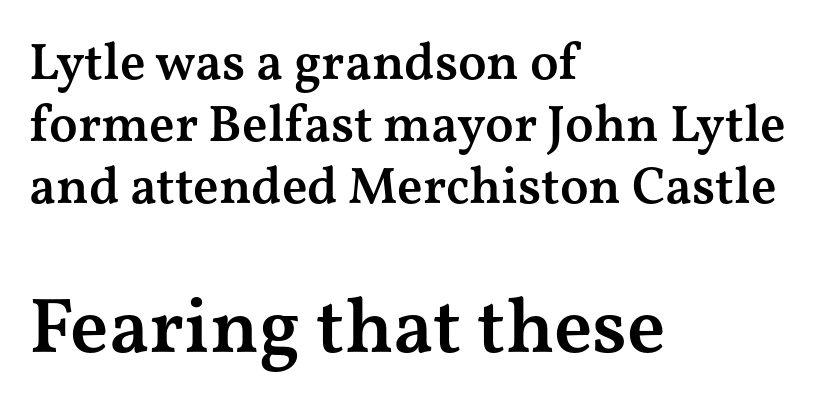
The image shows 78 px semibold, wide serif type, upright; set left-aligned, line spacing 1.19x, normal letter spacing, not underlined; the second (bottom) block is 1.5x larger; medium stroke contrast and a medium x-height.
